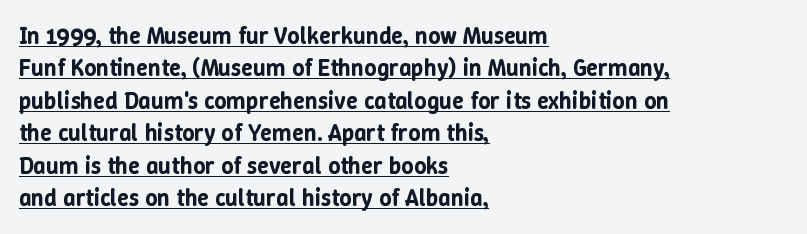
Q: Is the text italic (slanted)? A: No, it is upright.
Q: Is the text underlined? A: Yes.
Q: How is the paragraph aligned? A: Left-aligned.
Q: Is the spacing between letters normal or unusually wide? A: Normal.
Q: Is the spacing between lines tight, normal or loose? A: Normal.
